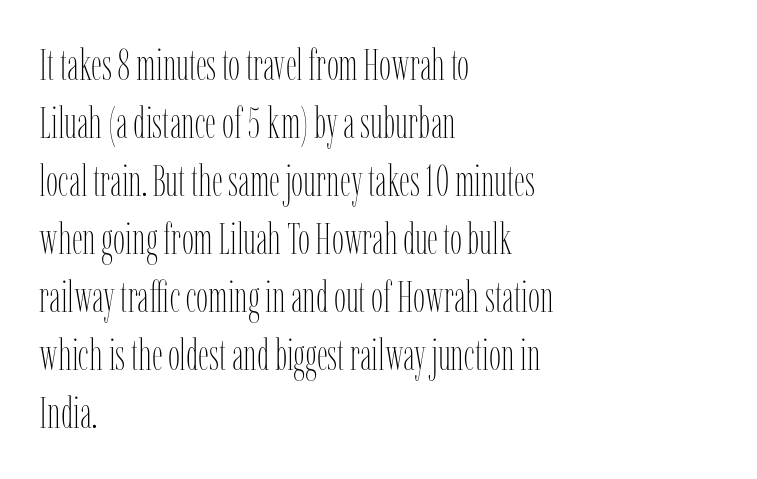
The image shows 43 px thin, condensed type, upright; set left-aligned, normal line spacing (1.35x), normal letter spacing, not underlined; low stroke contrast and a medium x-height.
